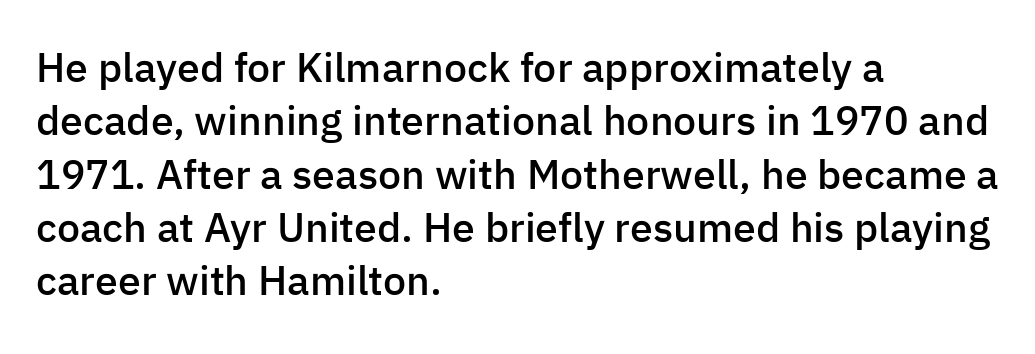
Whoever set this chose a conventional vertical rhythm. This sample uses an upright cut, with every glyph sitting square on the baseline. Grotesque or geometric, the face here clearly has no serifs. Inter-character spacing is left at the font's built-in metrics.
